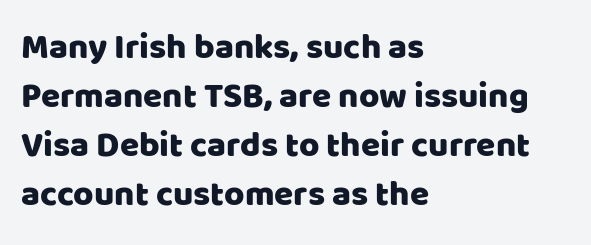
The image shows 35 px sans-serif type, upright; set left-aligned, normal line spacing (1.4x), normal letter spacing, not underlined; low stroke contrast and a large x-height.
